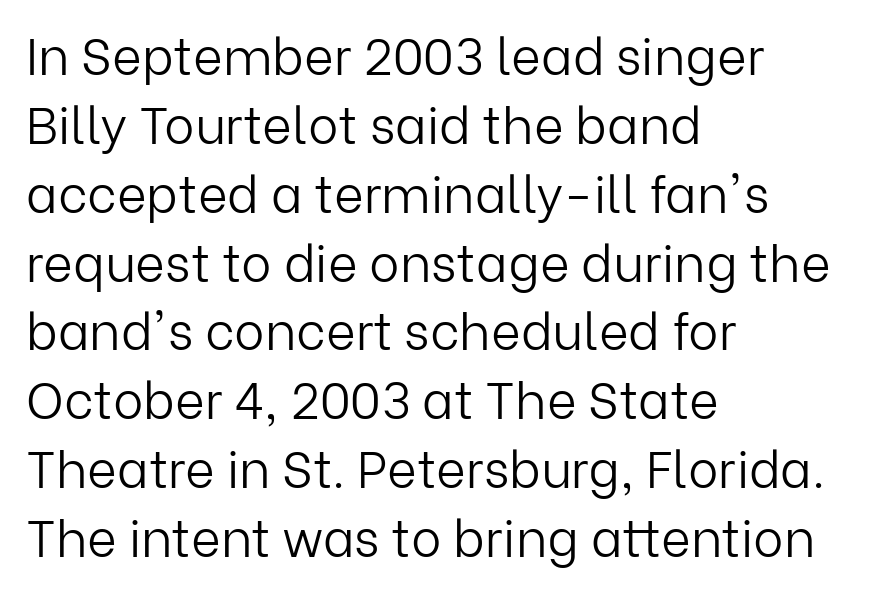
{"serif": "no", "italic": "no", "bold": "no", "weight": "light", "width": "normal", "stroke_contrast": "low", "x_height": "medium", "monospaced": "no", "underline": "no", "align": "left", "line_spacing": "normal", "line_spacing_ratio": 1.35, "letter_spacing": "normal", "letter_spacing_em": 0.0, "glyph_px": 51}
